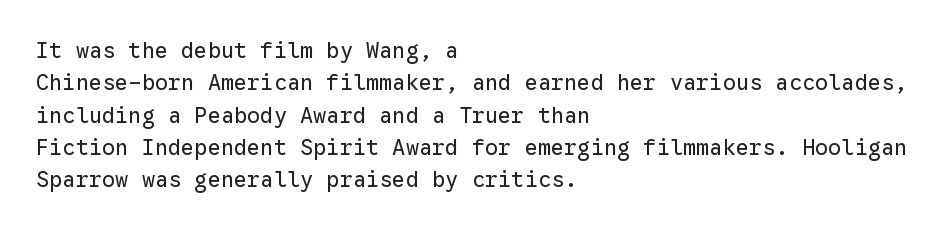
Does extra space separate the letters? No, they use regular spacing. Compared with a typical body face, this is equally light or lighter still. Casual observation: everything's shoved over to the left. This sample keeps an unexceptional amount of space between lines.
